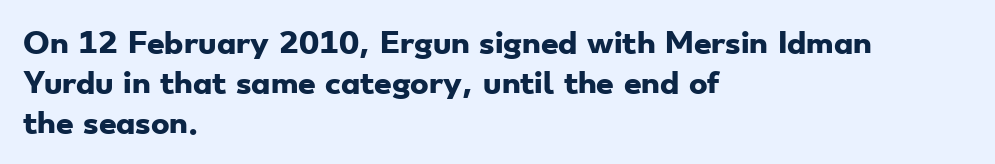
{"serif": "no", "bold": "yes", "weight": "heavy", "width": "wide", "stroke_contrast": "low", "x_height": "small", "monospaced": "no", "underline": "no", "align": "left", "line_spacing": "normal", "line_spacing_ratio": 1.42, "letter_spacing": "normal", "letter_spacing_em": 0.0, "glyph_px": 28}
